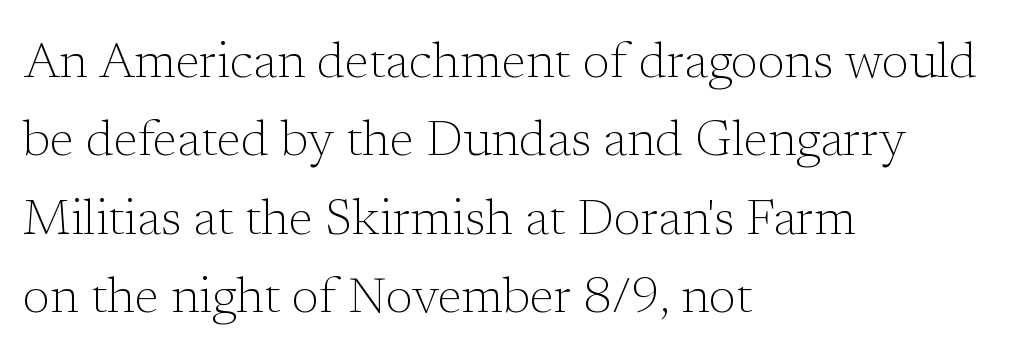
Q: Is the text bold? A: No.
Q: Is the text italic (slanted)? A: No, it is upright.
Q: Is the typeface a serif or a sans-serif typeface? A: Serif.
Q: Is the text underlined? A: No.
Q: How is the paragraph aligned? A: Left-aligned.
Q: Is the spacing between letters normal or unusually wide? A: Normal.
Q: Is the spacing between lines tight, normal or loose? A: Normal.
Q: Width (condensed, normal, or wide)? A: Normal.
Q: Stroke contrast? A: Low.
Q: x-height? A: Medium.
Q: Monospaced? A: No.
